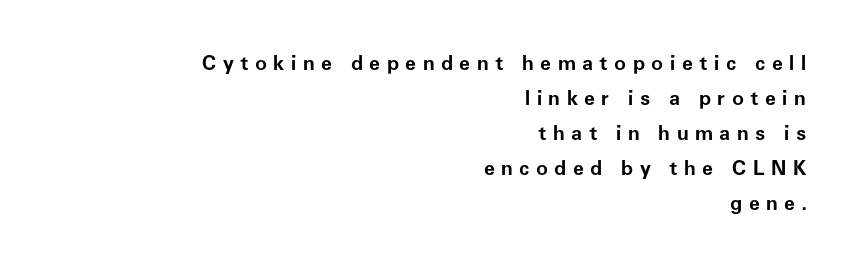
{"italic": "no", "bold": "yes", "underline": "no", "align": "right", "line_spacing_ratio": 1.75, "letter_spacing": "wide", "letter_spacing_em": 0.32, "glyph_px": 20}
